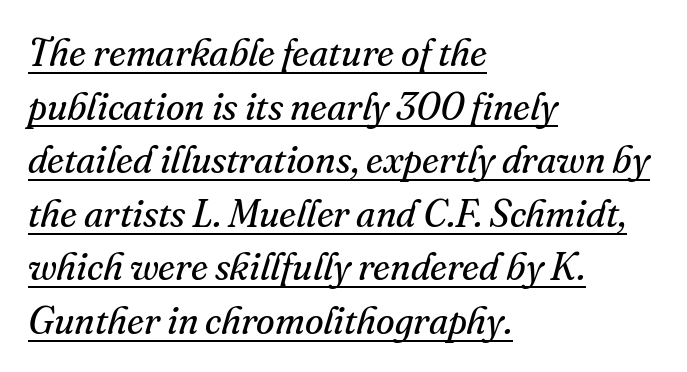
Q: Is the text bold? A: No.
Q: Is the text italic (slanted)? A: Yes, it leans right by about 16 degrees.
Q: Is the typeface a serif or a sans-serif typeface? A: Serif.
Q: Is the text underlined? A: Yes.
Q: How is the paragraph aligned? A: Left-aligned.
Q: Is the spacing between letters normal or unusually wide? A: Normal.
Q: Is the spacing between lines tight, normal or loose? A: Normal.
Q: Width (condensed, normal, or wide)? A: Normal.
Q: Stroke contrast? A: Medium.
Q: x-height? A: Small.
Q: Monospaced? A: No.
